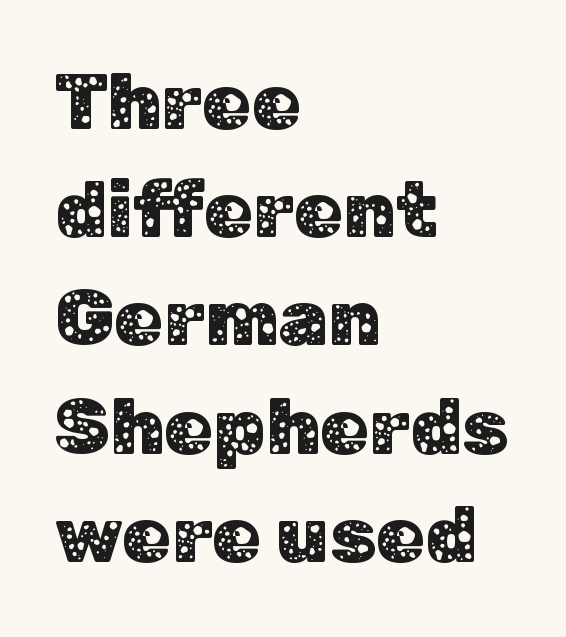
The face used here is proportionally spaced, like ordinary book or web type. Tall strokes in this sample are plumb rather than angled. Leftover space on each line is placed entirely after the last word. Successive baselines arrive at the customary interval. Serif or sans? Sans — the stroke terminals are bare.
